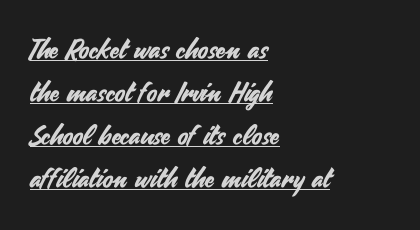
The image shows 27 px text type; set left-aligned, normal line spacing (1.59x), normal letter spacing, underlined.
